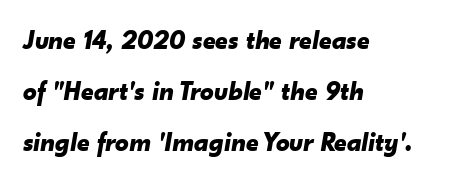
{"italic": "yes", "lean": "right", "slant_degrees": 10, "bold": "yes", "underline": "no", "align": "left", "line_spacing_ratio": 1.88, "letter_spacing": "normal", "letter_spacing_em": 0.0, "glyph_px": 27}
